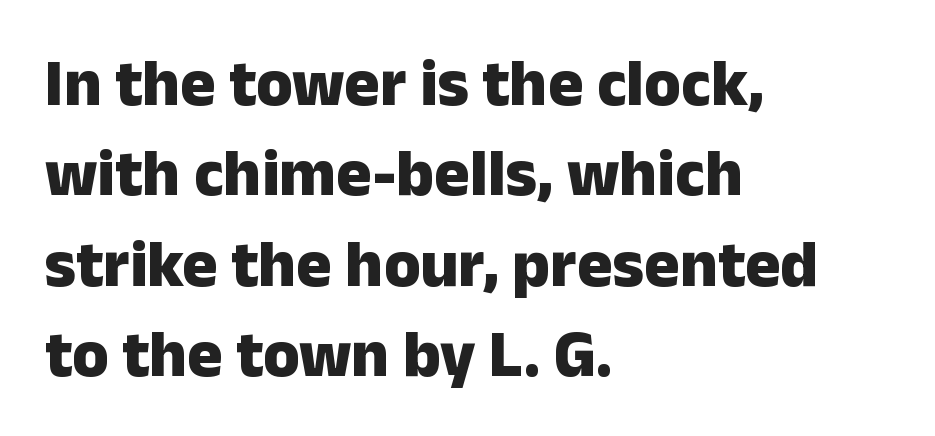
Q: Is the text bold? A: Yes.
Q: Is the text italic (slanted)? A: No, it is upright.
Q: Is the typeface a serif or a sans-serif typeface? A: Sans-serif.
Q: Is the text underlined? A: No.
Q: How is the paragraph aligned? A: Left-aligned.
Q: Is the spacing between letters normal or unusually wide? A: Normal.
Q: Is the spacing between lines tight, normal or loose? A: Normal.
Q: Width (condensed, normal, or wide)? A: Normal.
Q: Stroke contrast? A: Low.
Q: x-height? A: Medium.
Q: Monospaced? A: No.
